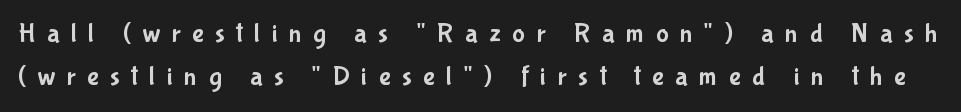
{"italic": "no", "underline": "no", "line_spacing": "normal", "line_spacing_ratio": 1.61, "letter_spacing": "wide", "letter_spacing_em": 0.43, "glyph_px": 27}
